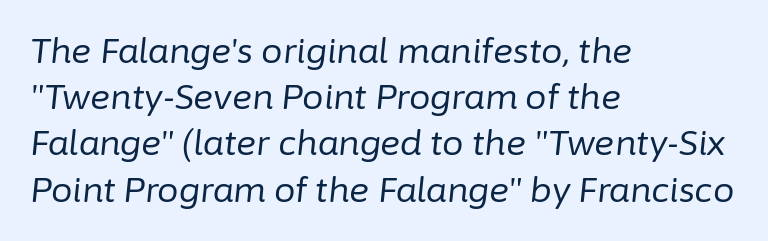
Q: Is the text bold? A: No.
Q: Is the text italic (slanted)? A: Yes, it leans right by about 6 degrees.
Q: Is the text underlined? A: No.
Q: How is the paragraph aligned? A: Left-aligned.
Q: Is the spacing between letters normal or unusually wide? A: Normal.
Q: Is the spacing between lines tight, normal or loose? A: Normal.
Q: Width (condensed, normal, or wide)? A: Normal.
Q: Stroke contrast? A: Low.
Q: x-height? A: Medium.
Q: Monospaced? A: No.
